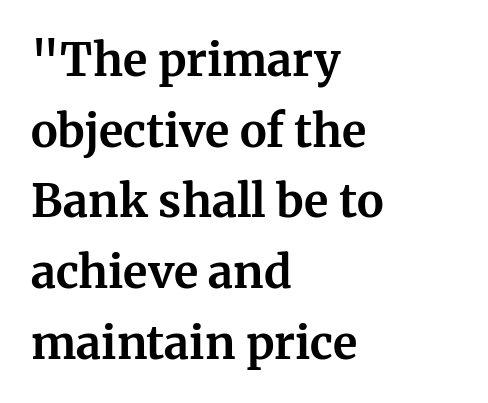
The image shows 45 px bold serif type, upright; set left-aligned, normal line spacing (1.57x), normal letter spacing, not underlined; medium stroke contrast and a medium x-height.
